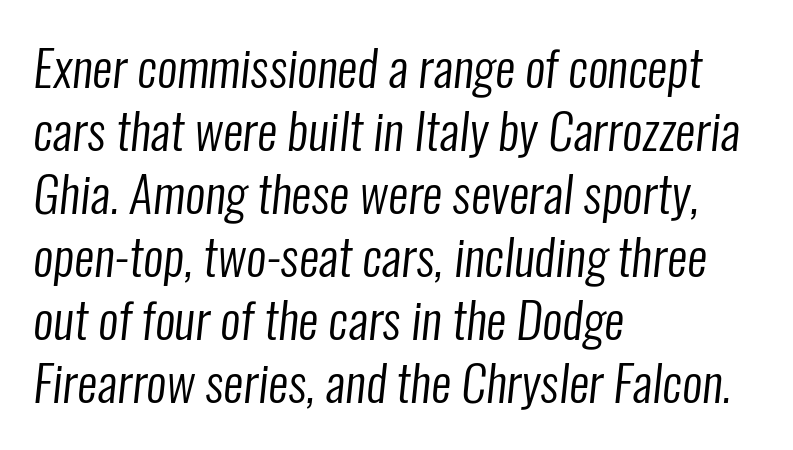
The gap between lines stays unmarked. This sample has the flowing, uneven cadence of proportional lettering. In terms of leading, this rendering sits right in the middle. You could call the tracking neutral — neither tight nor loose.
